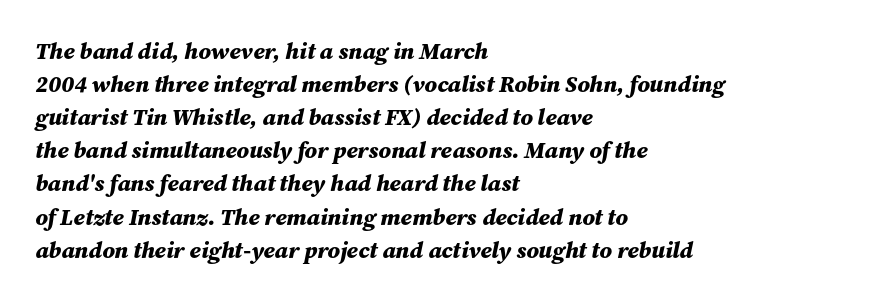
The image shows 23 px bold type, italic (leaning right); set left-aligned, normal line spacing (1.44x), normal letter spacing, not underlined.
